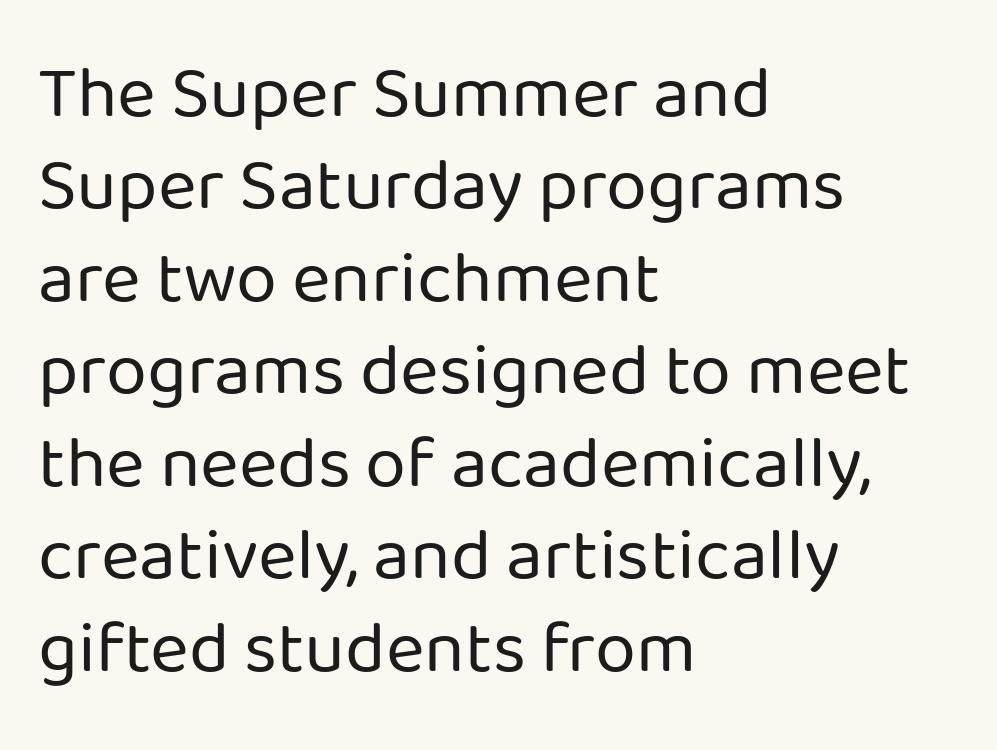
Q: Is the text bold? A: No.
Q: Is the text italic (slanted)? A: No, it is upright.
Q: Is the typeface a serif or a sans-serif typeface? A: Sans-serif.
Q: Is the text underlined? A: No.
Q: How is the paragraph aligned? A: Left-aligned.
Q: Is the spacing between letters normal or unusually wide? A: Normal.
Q: Is the spacing between lines tight, normal or loose? A: Normal.
Q: Width (condensed, normal, or wide)? A: Normal.
Q: Stroke contrast? A: Low.
Q: x-height? A: Medium.
Q: Monospaced? A: No.
